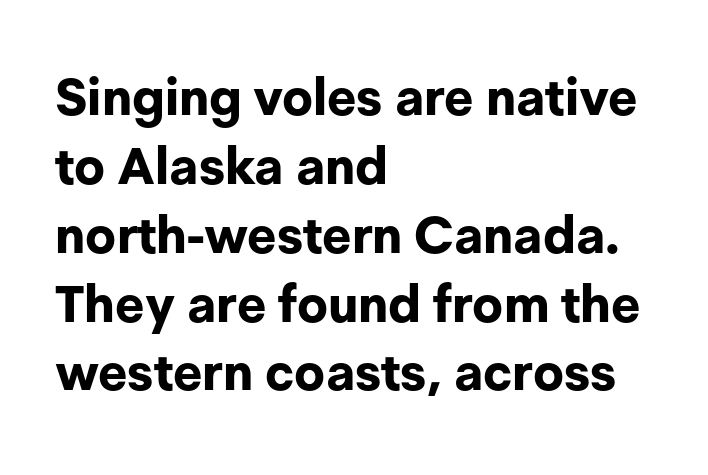
Tracking here is standard; glyphs follow each other at the usual distance. Typographically, this falls in the sans-serif category. In CSS terms this would be text-align: left. A typesetter would call this leading conventional body-copy spacing. Is there any slant? The stems are plumb. Note the varied advance widths — an 'i' is clearly narrower than an 'm'.
